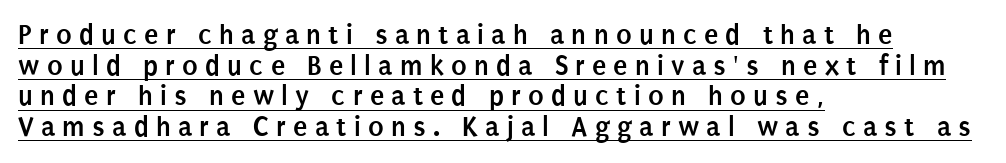
A classic flush-left, rag-right setting is used for this passage. Do the letters lean? They stand straight. What kind of face is this? One without serifs — a sans. What's the leading like? Squeezed, with rows nearly overlapping.
